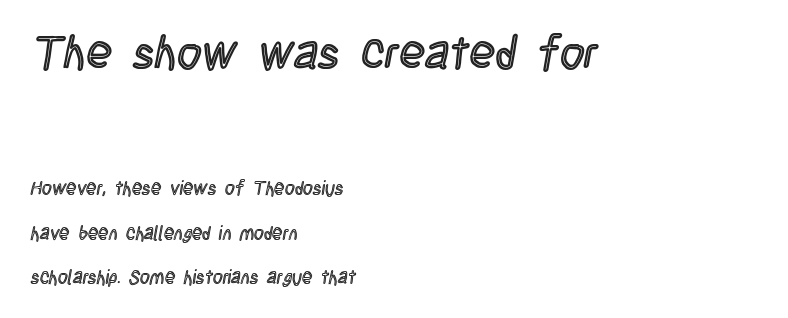
Q: Is the text italic (slanted)? A: Yes.
Q: Is the text underlined? A: No.
Q: How is the paragraph aligned? A: Left-aligned.
Q: Is the spacing between letters normal or unusually wide? A: Normal.
Q: Is the spacing between lines tight, normal or loose? A: Loose.
Q: Which block of text is set in a larger size, the first (top) or the second (bottom)? A: The first (top) one.
Q: Width (condensed, normal, or wide)? A: Condensed.
Q: x-height? A: Large.
Q: Monospaced? A: No.
